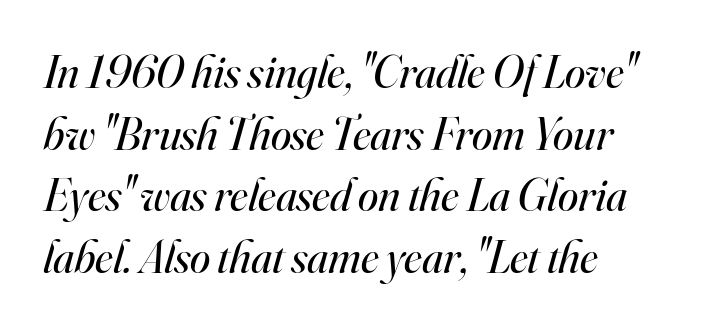
The image shows 46 px regular-weight serif type, italic (leaning right); set left-aligned, normal line spacing (1.34x), normal letter spacing, not underlined; high stroke contrast and a small x-height.
